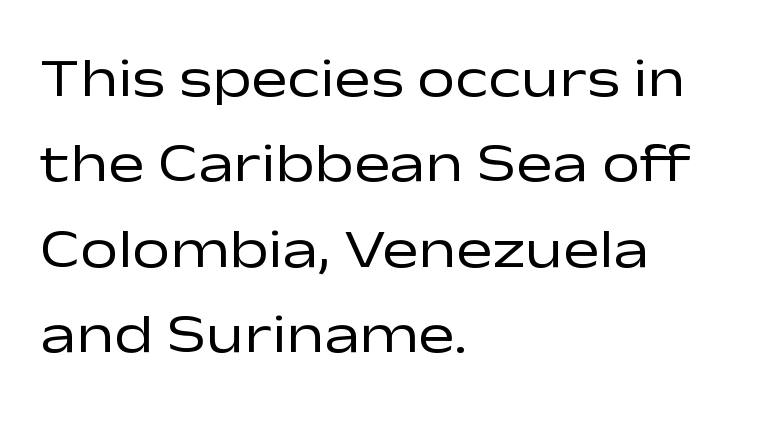
The image shows 54 px regular-weight, wide sans-serif type, upright; set left-aligned, normal line spacing (1.58x), normal letter spacing, not underlined; low stroke contrast and a medium x-height.
